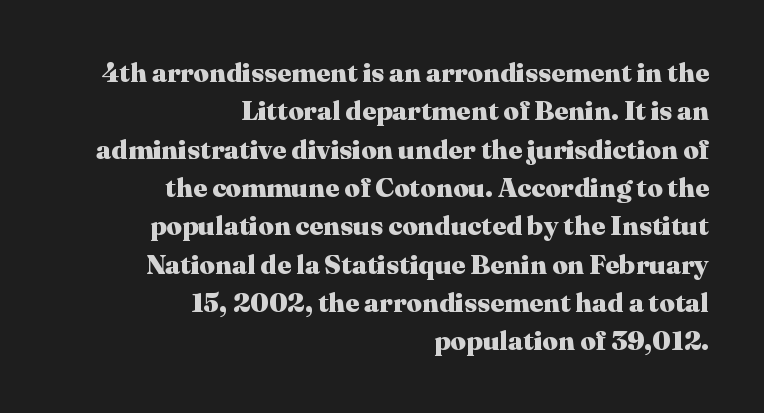
Q: Is the text bold? A: Yes.
Q: Is the text italic (slanted)? A: No, it is upright.
Q: Is the text underlined? A: No.
Q: How is the paragraph aligned? A: Right-aligned.
Q: Is the spacing between letters normal or unusually wide? A: Normal.
Q: Is the spacing between lines tight, normal or loose? A: Normal.
